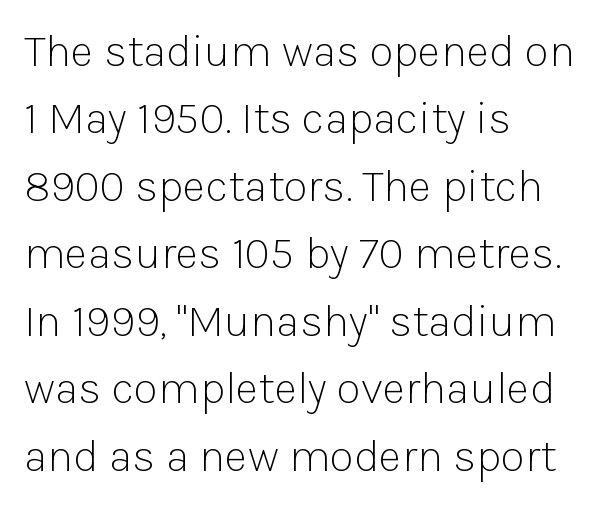
{"serif": "no", "italic": "no", "bold": "no", "weight": "light", "width": "normal", "stroke_contrast": "low", "x_height": "medium", "monospaced": "no", "underline": "no", "align": "left", "line_spacing": "normal", "line_spacing_ratio": 1.5, "letter_spacing": "normal", "letter_spacing_em": 0.0, "glyph_px": 45}
